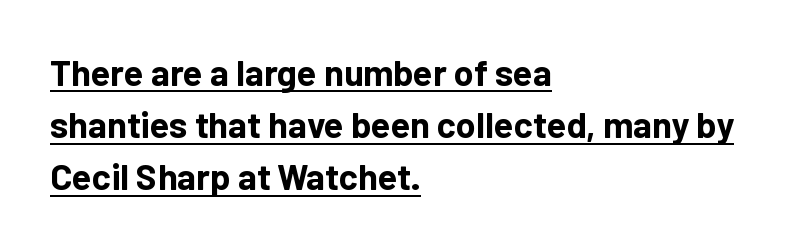
These lines keep a tight, regular rhythm from letter to letter. Stroke thickness is high; the sample reads as a true bold. This sample uses a sans-serif face. The lines sit at an ordinary, default distance from one another. Teacher's note: observe the even left margin — that is flush-left alignment.
